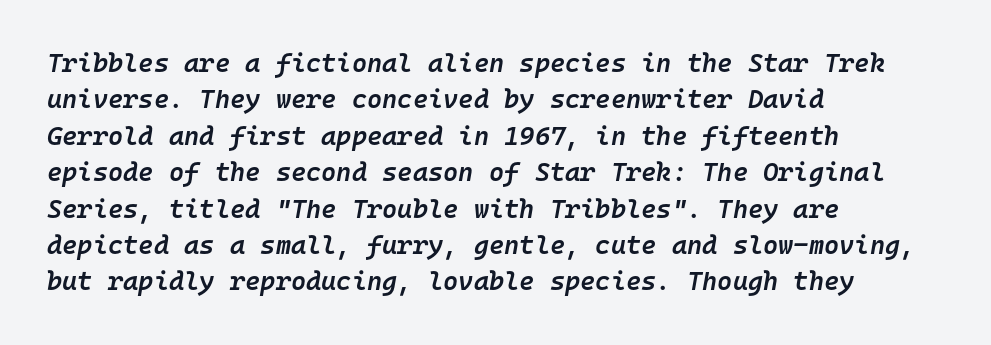
{"italic": "yes", "lean": "right", "slant_degrees": 10, "bold": "semi", "underline": "no", "align": "left", "line_spacing": "normal", "line_spacing_ratio": 1.4, "letter_spacing": "normal", "letter_spacing_em": 0.0, "glyph_px": 26}
